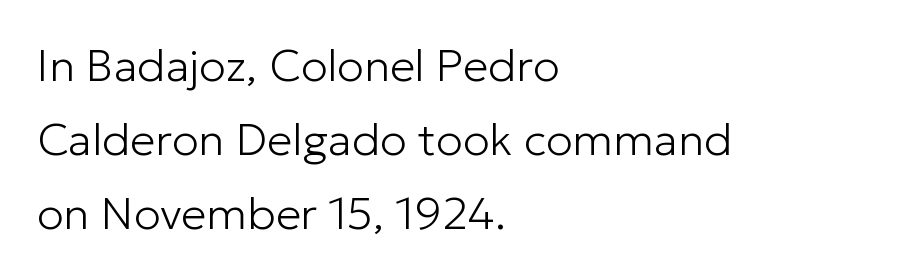
{"serif": "no", "italic": "no", "bold": "no", "weight": "light", "width": "normal", "stroke_contrast": "low", "x_height": "medium", "monospaced": "no", "underline": "no", "align": "left", "line_spacing": "normal", "line_spacing_ratio": 1.65, "letter_spacing": "normal", "letter_spacing_em": 0.0, "glyph_px": 45}
